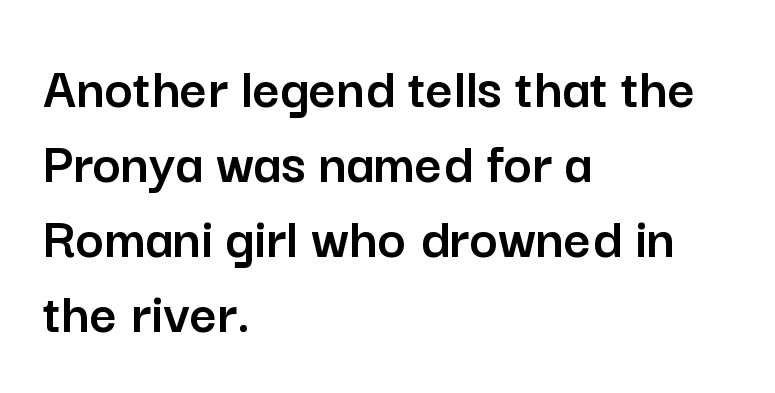
{"serif": "no", "italic": "no", "width": "normal", "stroke_contrast": "low", "x_height": "medium", "monospaced": "no", "underline": "no", "align": "left", "line_spacing": "normal", "line_spacing_ratio": 1.25, "letter_spacing": "normal", "letter_spacing_em": 0.0, "glyph_px": 60}
